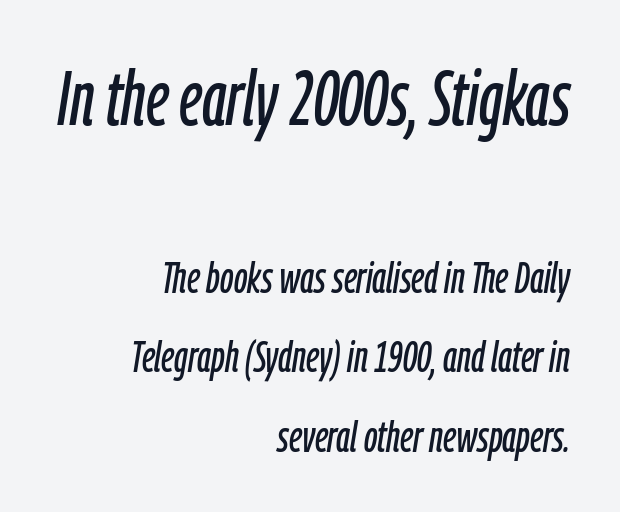
Q: Is the text italic (slanted)? A: Yes, it leans right by about 9 degrees.
Q: Is the text underlined? A: No.
Q: How is the paragraph aligned? A: Right-aligned.
Q: Is the spacing between letters normal or unusually wide? A: Normal.
Q: Which block of text is set in a larger size, the first (top) or the second (bottom)? A: The first (top) one.
Q: Width (condensed, normal, or wide)? A: Condensed.
Q: Stroke contrast? A: Low.
Q: x-height? A: Medium.
Q: Monospaced? A: No.
